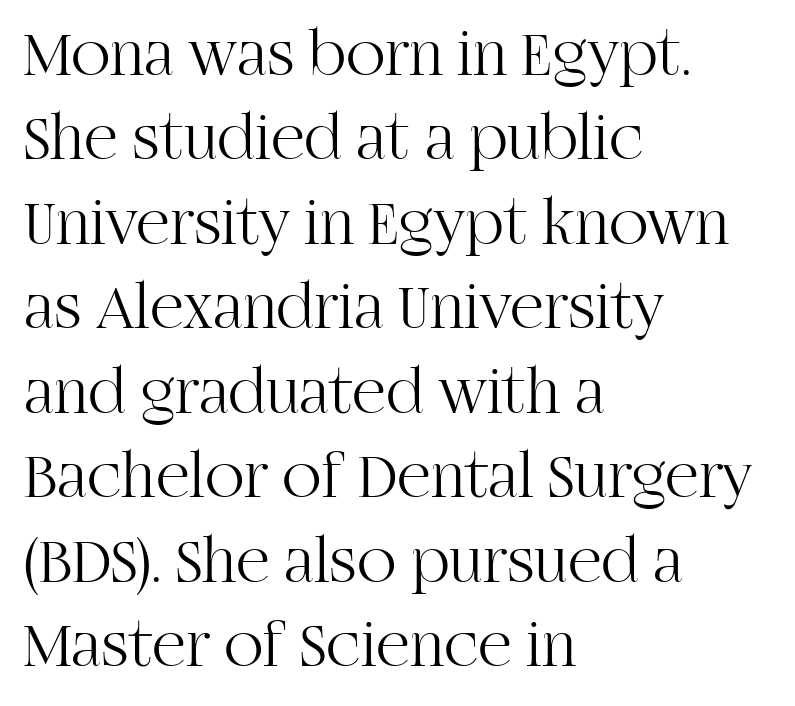
No letter is thick-stroked: the sample isn't bold. The words here are not underlined. The letters stand straight up with perfectly vertical stems. Every row of glyphs begins at an identical x-position on the left. The face used here is proportionally spaced, like ordinary book or web type. Does the type have serifs? Yes, each stem ends in a small foot.
